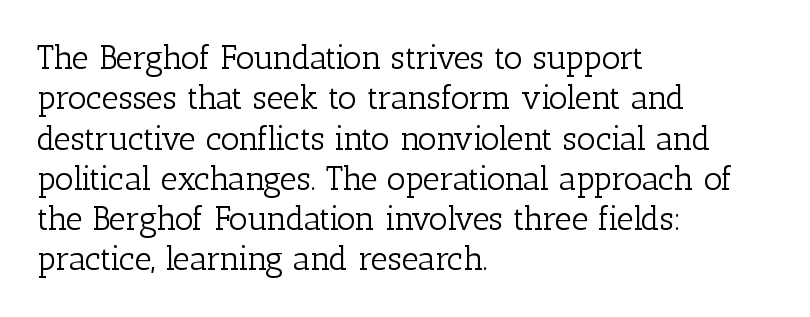
The image shows 33 px light serif type, upright; set left-aligned, line spacing 1.22x, normal letter spacing, not underlined; low stroke contrast and a medium x-height.
